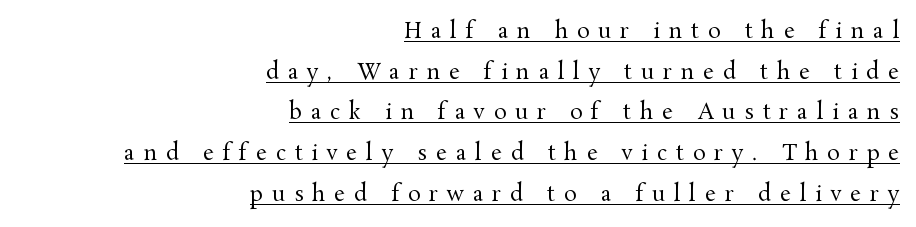
Q: Is the text bold? A: No.
Q: Is the text italic (slanted)? A: No, it is upright.
Q: Is the text underlined? A: Yes.
Q: How is the paragraph aligned? A: Right-aligned.
Q: Is the spacing between letters normal or unusually wide? A: Unusually wide.
Q: Is the spacing between lines tight, normal or loose? A: Loose.
